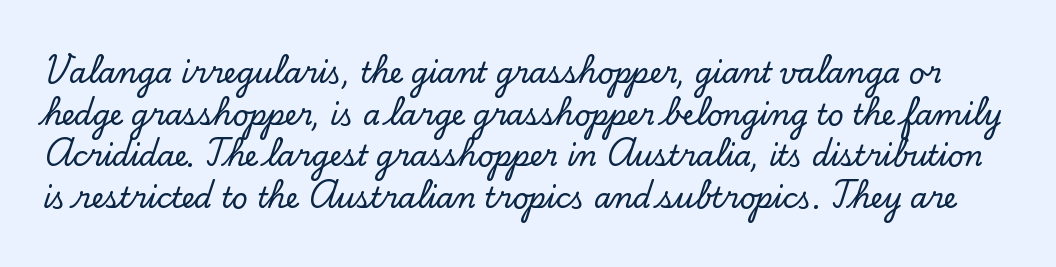
The image shows 28 px serif type; set normal line spacing (1.49x), normal letter spacing, not underlined; low stroke contrast and a small x-height.
